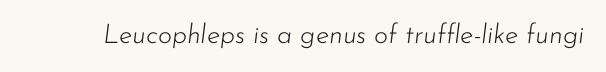
Q: Is the text bold? A: No.
Q: Is the text italic (slanted)? A: Yes, it leans right by about 7 degrees.
Q: Is the text underlined? A: No.
Q: Is the spacing between letters normal or unusually wide? A: Normal.
